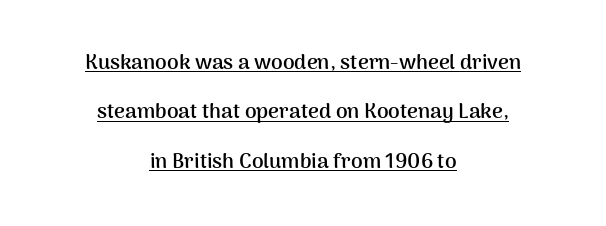
{"italic": "no", "bold": "yes", "underline": "yes", "align": "center", "line_spacing": "loose", "line_spacing_ratio": 2.35, "letter_spacing": "normal", "letter_spacing_em": 0.0, "glyph_px": 21}
